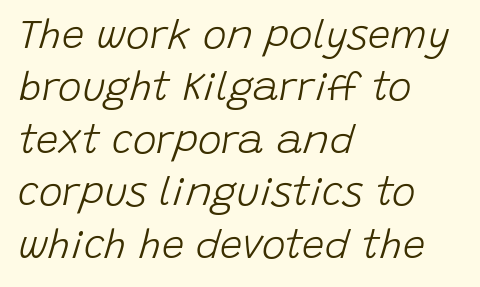
{"italic": "yes", "lean": "right", "slant_degrees": 15, "bold": "no", "weight": "light", "width": "normal", "stroke_contrast": "low", "x_height": "large", "monospaced": "no", "underline": "no", "align": "left", "line_spacing": "normal", "line_spacing_ratio": 1.31, "letter_spacing": "normal", "letter_spacing_em": 0.0, "glyph_px": 40}
